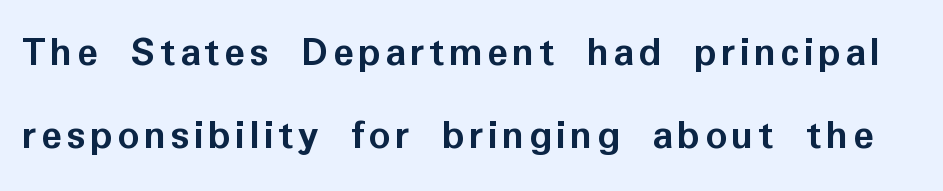
Q: Is the text bold? A: Yes.
Q: Is the text italic (slanted)? A: No, it is upright.
Q: Is the typeface a serif or a sans-serif typeface? A: Sans-serif.
Q: Is the text underlined? A: No.
Q: Is the spacing between lines tight, normal or loose? A: Loose.
Q: Width (condensed, normal, or wide)? A: Normal.
Q: Stroke contrast? A: Low.
Q: x-height? A: Medium.
Q: Monospaced? A: No.
